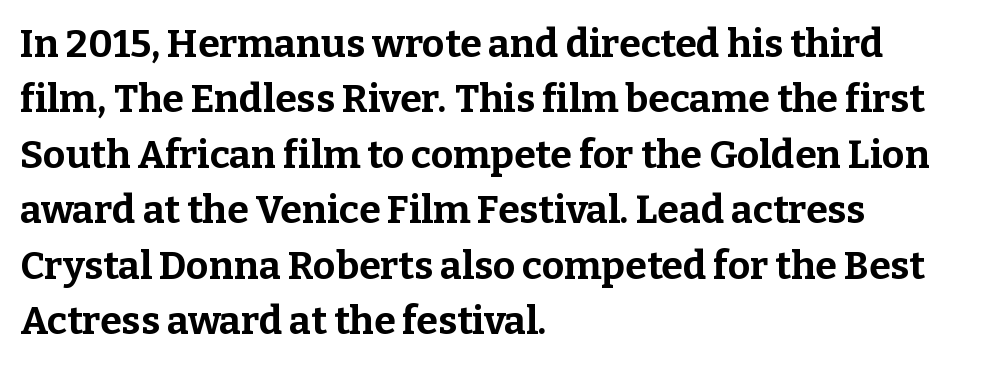
The image shows 39 px bold serif type, upright; set left-aligned, normal line spacing (1.42x), normal letter spacing, not underlined; low stroke contrast and a medium x-height.
